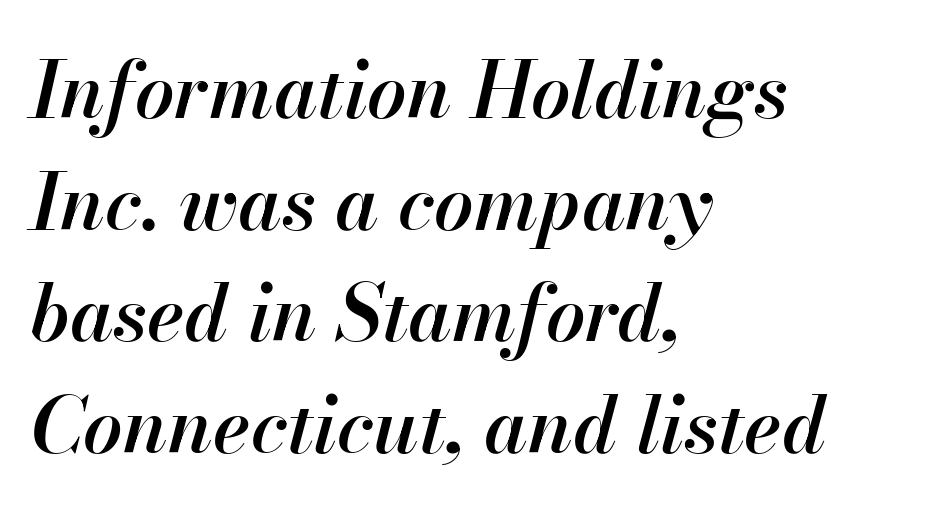
The image shows 78 px semibold type, italic (leaning right); set left-aligned, normal line spacing (1.43x), normal letter spacing, not underlined; high stroke contrast and a small x-height.
